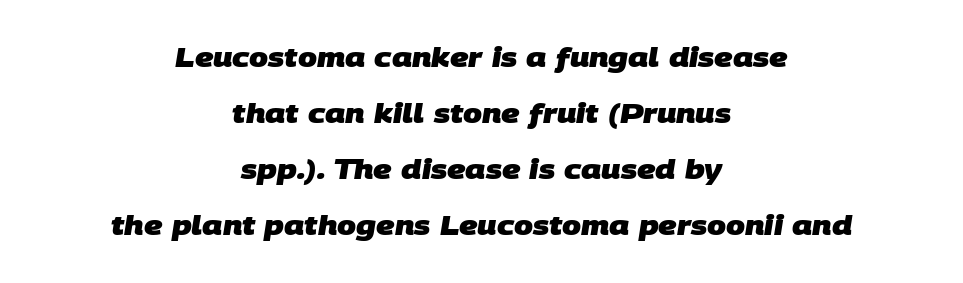
Q: Is the text bold? A: Yes.
Q: Is the text underlined? A: No.
Q: How is the paragraph aligned? A: Centered.
Q: Is the spacing between letters normal or unusually wide? A: Normal.
Q: Is the spacing between lines tight, normal or loose? A: Loose.
